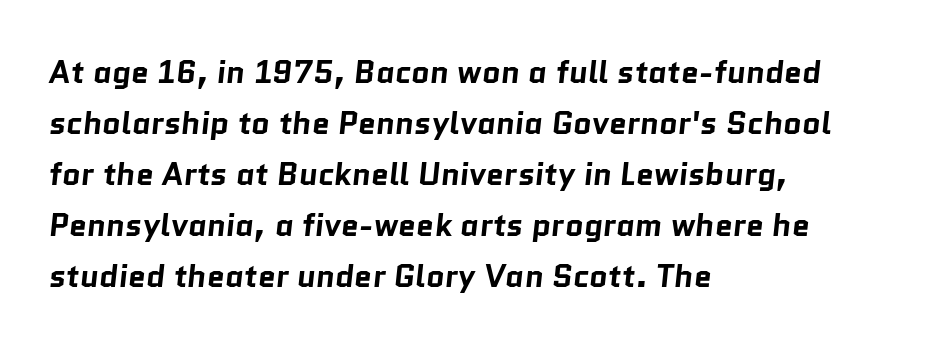
Q: Is the text bold? A: Yes.
Q: Is the typeface a serif or a sans-serif typeface? A: Sans-serif.
Q: Is the text underlined? A: No.
Q: How is the paragraph aligned? A: Left-aligned.
Q: Is the spacing between letters normal or unusually wide? A: Normal.
Q: Is the spacing between lines tight, normal or loose? A: Normal.
Q: Width (condensed, normal, or wide)? A: Normal.
Q: Stroke contrast? A: Low.
Q: x-height? A: Medium.
Q: Monospaced? A: No.
